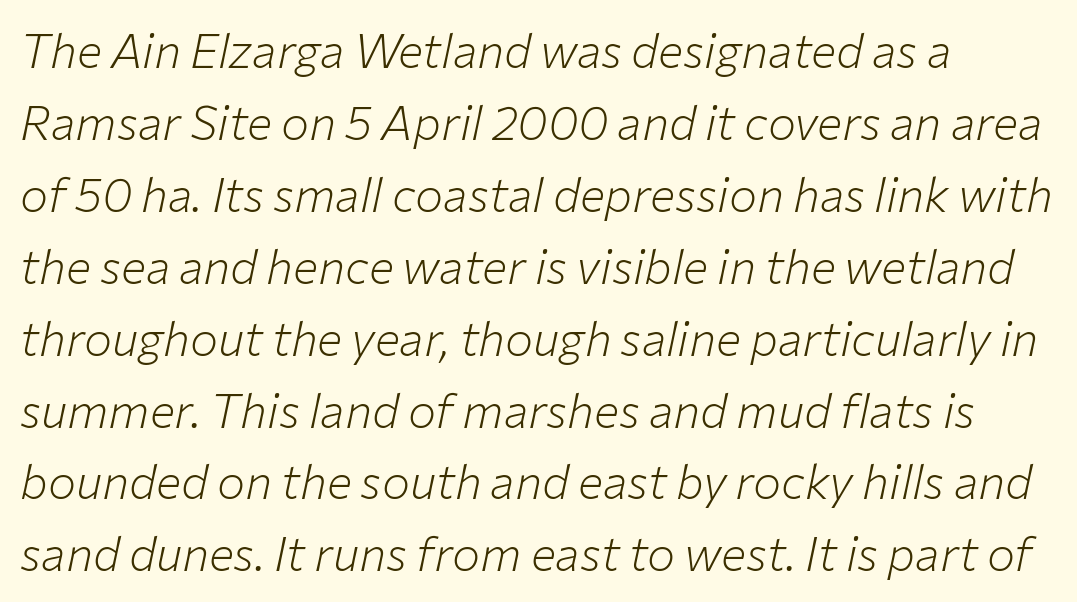
Q: Is the text bold? A: No.
Q: Is the text italic (slanted)? A: Yes, it leans right by about 12 degrees.
Q: Is the text underlined? A: No.
Q: How is the paragraph aligned? A: Left-aligned.
Q: Is the spacing between letters normal or unusually wide? A: Normal.
Q: Is the spacing between lines tight, normal or loose? A: Normal.
Q: Width (condensed, normal, or wide)? A: Normal.
Q: Stroke contrast? A: Low.
Q: x-height? A: Medium.
Q: Monospaced? A: No.
